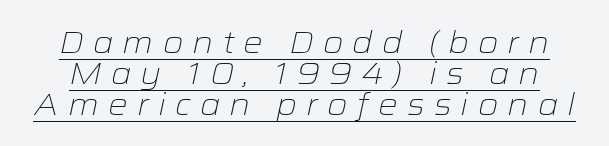
The letterforms sit at book weight or below. The letters advance in unequal steps, a hallmark of proportional type. The rendering applies a slant to the glyphs. Emphasis is given by a line drawn under the lettering. The line-height multiplier appears low, near solid setting.
